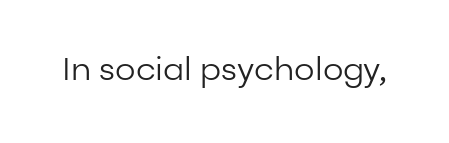
{"serif": "no", "italic": "no", "bold": "no", "weight": "regular", "width": "normal", "stroke_contrast": "low", "x_height": "medium", "monospaced": "no", "underline": "no", "letter_spacing": "normal", "letter_spacing_em": 0.0, "glyph_px": 32}
